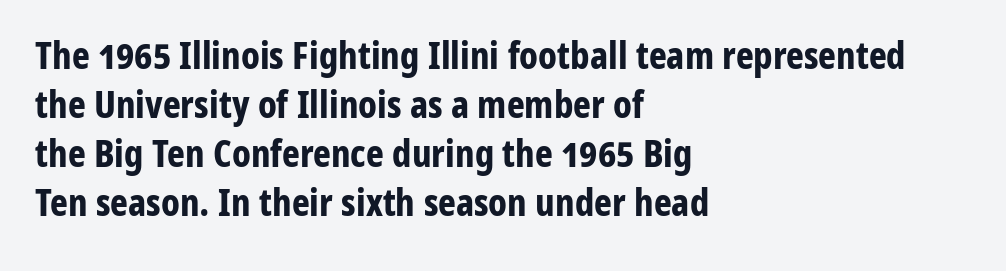
Q: Is the text bold? A: Yes.
Q: Is the text italic (slanted)? A: No, it is upright.
Q: Is the typeface a serif or a sans-serif typeface? A: Sans-serif.
Q: Is the text underlined? A: No.
Q: How is the paragraph aligned? A: Left-aligned.
Q: Is the spacing between letters normal or unusually wide? A: Normal.
Q: Is the spacing between lines tight, normal or loose? A: Normal.
Q: Width (condensed, normal, or wide)? A: Condensed.
Q: Stroke contrast? A: Low.
Q: x-height? A: Medium.
Q: Monospaced? A: No.
